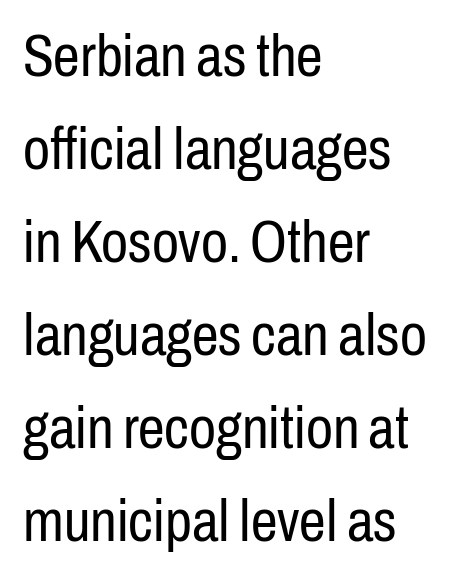
Q: Is the text bold? A: No.
Q: Is the text italic (slanted)? A: No, it is upright.
Q: Is the typeface a serif or a sans-serif typeface? A: Sans-serif.
Q: Is the text underlined? A: No.
Q: How is the paragraph aligned? A: Left-aligned.
Q: Is the spacing between letters normal or unusually wide? A: Normal.
Q: Is the spacing between lines tight, normal or loose? A: Normal.
Q: Width (condensed, normal, or wide)? A: Condensed.
Q: Stroke contrast? A: Low.
Q: x-height? A: Medium.
Q: Monospaced? A: No.
